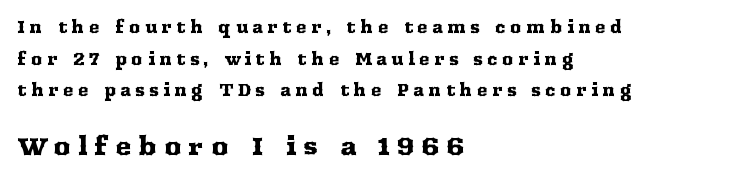
{"italic": "no", "underline": "no", "align": "left", "line_spacing": "loose", "line_spacing_ratio": 1.98, "letter_spacing": "wide", "letter_spacing_em": 0.27, "larger_block": "second", "size_ratio": 1.5, "glyph_px": 24}
